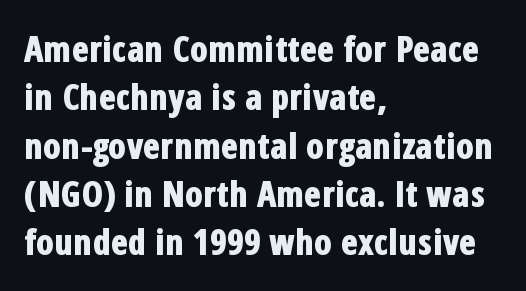
Q: Is the text bold? A: Yes.
Q: Is the text italic (slanted)? A: No, it is upright.
Q: Is the typeface a serif or a sans-serif typeface? A: Sans-serif.
Q: Is the text underlined? A: No.
Q: How is the paragraph aligned? A: Left-aligned.
Q: Is the spacing between letters normal or unusually wide? A: Normal.
Q: Is the spacing between lines tight, normal or loose? A: Normal.
Q: Width (condensed, normal, or wide)? A: Condensed.
Q: Stroke contrast? A: Low.
Q: x-height? A: Medium.
Q: Monospaced? A: No.
